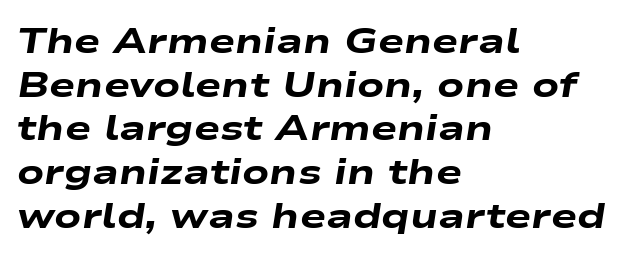
Heavy-handed strokes throughout: this text is bold. The specimen omits any rule beneath the text block's lines. Regular leading. Tall strokes in this sample are angled rather than plumb. Proportional: the letters do not fall into vertical columns. Leftover space on each line is placed entirely after the last word.
